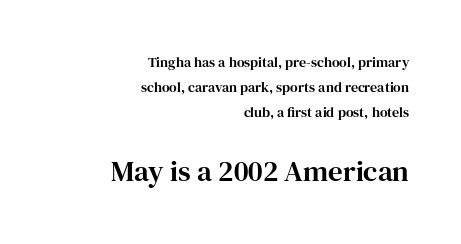
Q: Is the text italic (slanted)? A: No, it is upright.
Q: Is the typeface a serif or a sans-serif typeface? A: Serif.
Q: Is the text underlined? A: No.
Q: How is the paragraph aligned? A: Right-aligned.
Q: Is the spacing between letters normal or unusually wide? A: Normal.
Q: Which block of text is set in a larger size, the first (top) or the second (bottom)? A: The second (bottom) one.
Q: Width (condensed, normal, or wide)? A: Normal.
Q: Stroke contrast? A: High.
Q: x-height? A: Medium.
Q: Monospaced? A: No.
